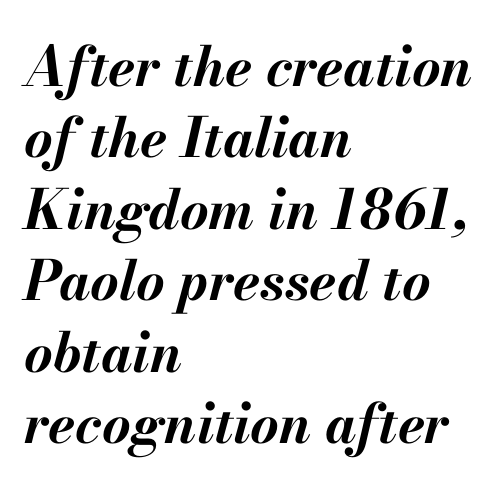
Q: Is the text bold? A: Yes.
Q: Is the text italic (slanted)? A: Yes, it leans right by about 13 degrees.
Q: Is the text underlined? A: No.
Q: How is the paragraph aligned? A: Left-aligned.
Q: Is the spacing between letters normal or unusually wide? A: Normal.
Q: Is the spacing between lines tight, normal or loose? A: Normal.
Q: Width (condensed, normal, or wide)? A: Normal.
Q: Stroke contrast? A: Medium.
Q: x-height? A: Small.
Q: Monospaced? A: No.
